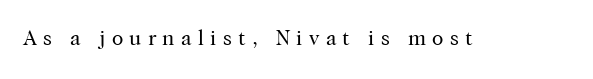
The image shows 21 px text type, upright; set unusually wide letter spacing (+0.3 em), not underlined.
